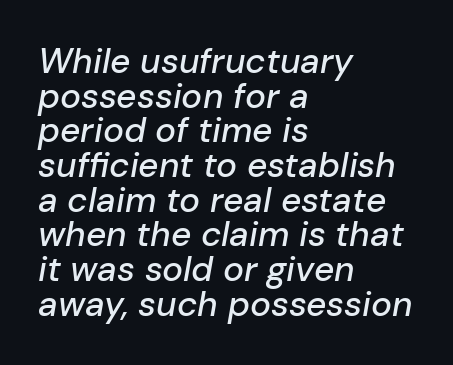
The image shows 35 px text type, italic (leaning right); set left-aligned, tight line spacing (0.99x), normal letter spacing, not underlined; low stroke contrast and a medium x-height.
